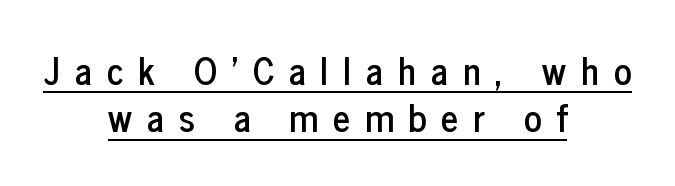
The image shows 37 px condensed sans-serif type, upright; set centered, normal line spacing (1.28x), unusually wide letter spacing (+0.4 em), underlined; low stroke contrast and a medium x-height.
